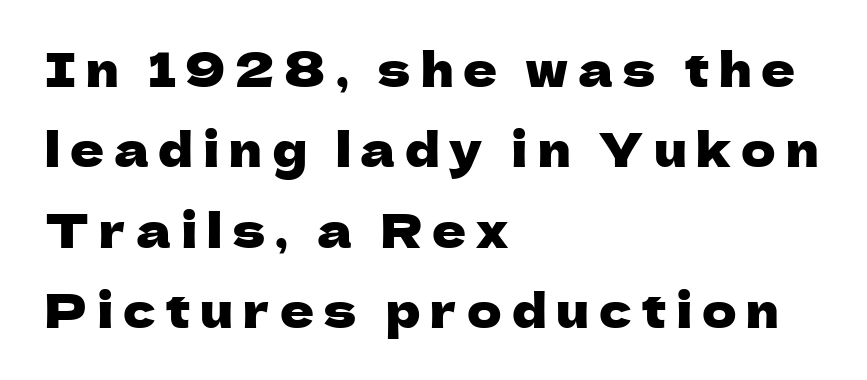
Q: Is the text italic (slanted)? A: No, it is upright.
Q: Is the typeface a serif or a sans-serif typeface? A: Sans-serif.
Q: Is the text underlined? A: No.
Q: How is the paragraph aligned? A: Left-aligned.
Q: Is the spacing between letters normal or unusually wide? A: Unusually wide.
Q: Width (condensed, normal, or wide)? A: Normal.
Q: Stroke contrast? A: Low.
Q: x-height? A: Medium.
Q: Monospaced? A: No.
